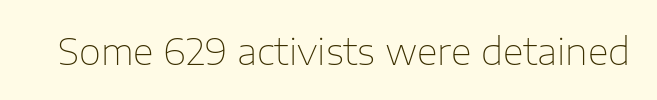
{"serif": "no", "italic": "no", "bold": "no", "weight": "thin", "width": "normal", "stroke_contrast": "low", "x_height": "medium", "monospaced": "no", "underline": "no", "letter_spacing": "normal", "letter_spacing_em": 0.0, "glyph_px": 36}
